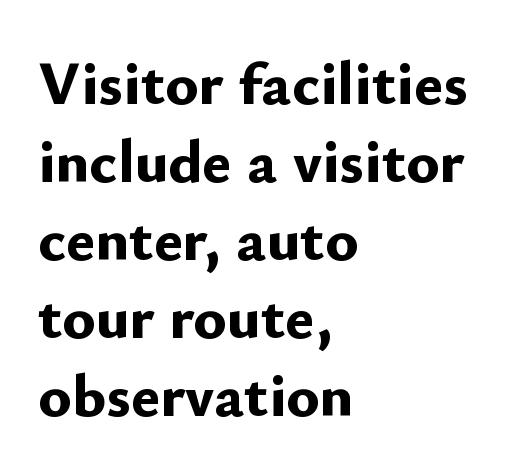
Typographic density is high because the face is bold. Nobody touched the tracking dial on this one. The glyphs in this specimen are sans serif. Plain, unruled lines of type. The paragraph has a hard left edge and a soft right edge. Posture: upright roman.
